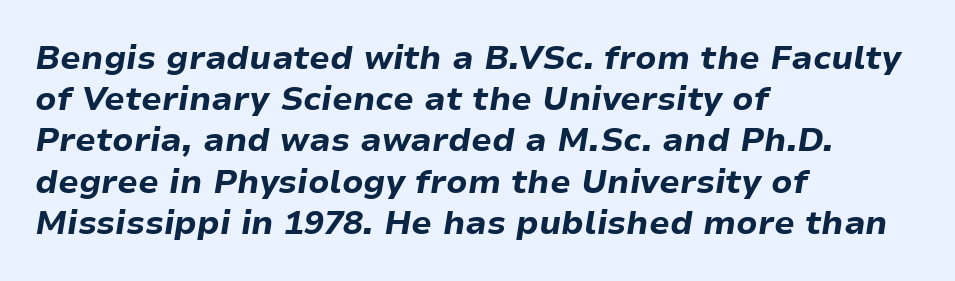
Q: Is the text bold? A: Yes.
Q: Is the text italic (slanted)? A: Yes, it leans right by about 9 degrees.
Q: Is the text underlined? A: No.
Q: How is the paragraph aligned? A: Left-aligned.
Q: Is the spacing between letters normal or unusually wide? A: Normal.
Q: Is the spacing between lines tight, normal or loose? A: Normal.
Q: Width (condensed, normal, or wide)? A: Normal.
Q: Stroke contrast? A: Low.
Q: x-height? A: Medium.
Q: Monospaced? A: No.
